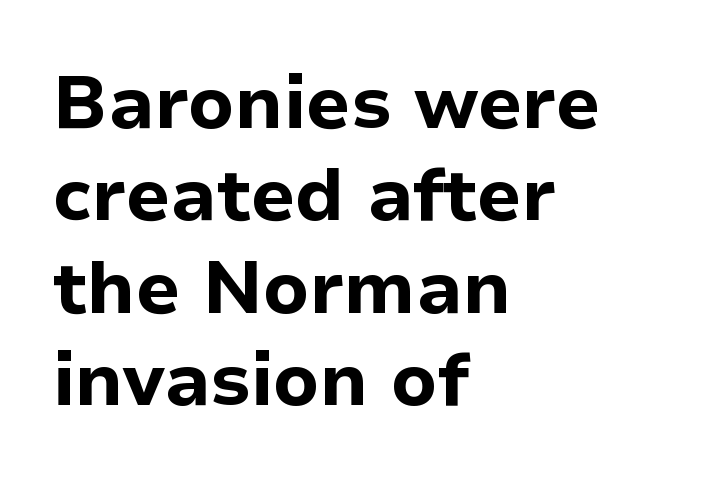
The image shows 74 px bold sans-serif type, upright; set left-aligned, normal line spacing (1.25x), normal letter spacing, not underlined; low stroke contrast and a medium x-height.
